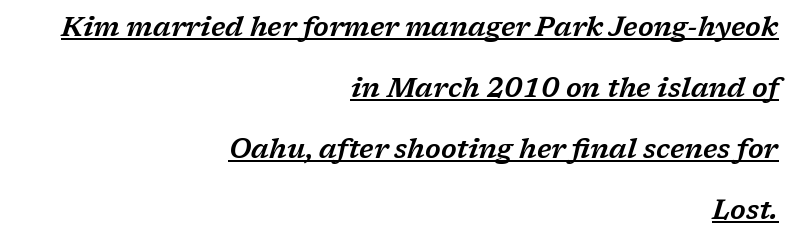
The image shows 27 px text type, italic (leaning right); set right-aligned, loose line spacing (2.26x), normal letter spacing, underlined.
